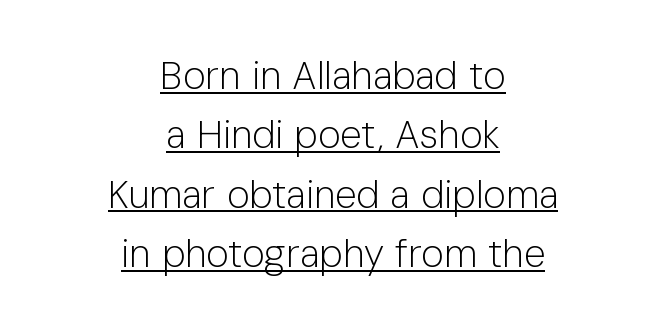
{"serif": "no", "italic": "no", "bold": "no", "weight": "light", "width": "normal", "stroke_contrast": "low", "x_height": "medium", "monospaced": "no", "underline": "yes", "align": "center", "line_spacing": "normal", "line_spacing_ratio": 1.52, "letter_spacing": "normal", "letter_spacing_em": 0.0, "glyph_px": 39}
